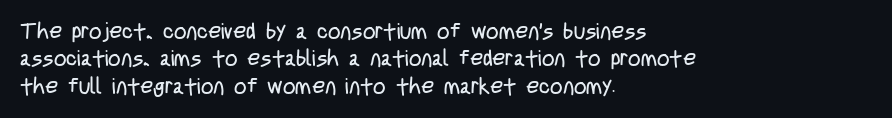
The image shows 22 px text type, upright; set left-aligned, normal line spacing (1.25x), normal letter spacing, not underlined.
